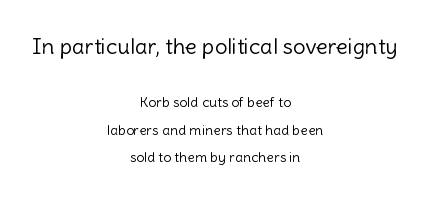
Q: Is the text bold? A: No.
Q: Is the text italic (slanted)? A: No, it is upright.
Q: Is the text underlined? A: No.
Q: How is the paragraph aligned? A: Centered.
Q: Is the spacing between letters normal or unusually wide? A: Normal.
Q: Is the spacing between lines tight, normal or loose? A: Loose.
Q: Which block of text is set in a larger size, the first (top) or the second (bottom)? A: The first (top) one.
